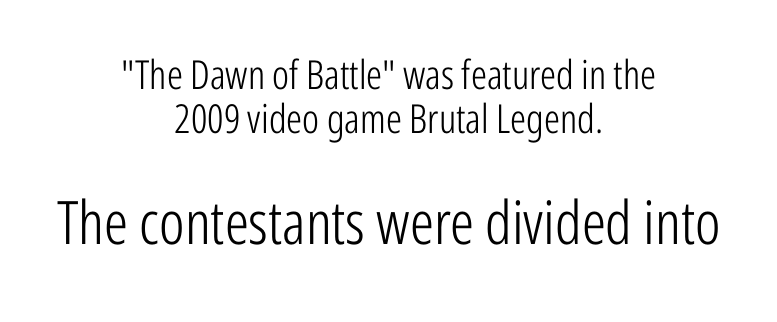
The string is rendered with underlining switched off. Check where the strokes stop: nothing finishes them off — pure sans. No italicization has been applied; the sample stays upright. Whoever set this chose condensed vertical rhythm over breathing room. Compared with a typical body face, this is equally light or lighter still.
